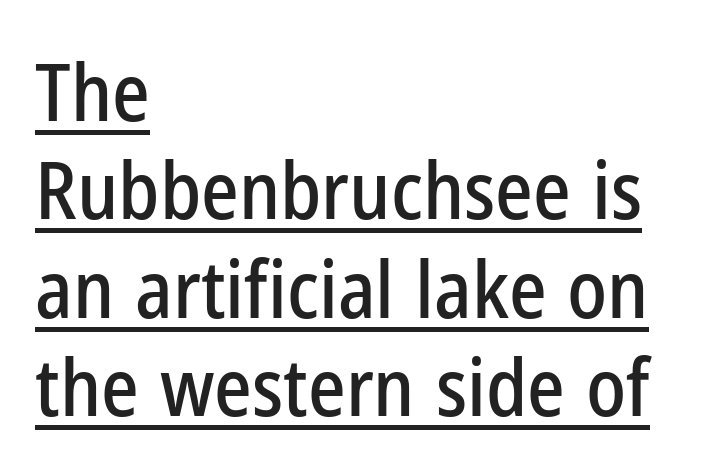
Q: Is the text italic (slanted)? A: No, it is upright.
Q: Is the typeface a serif or a sans-serif typeface? A: Sans-serif.
Q: Is the text underlined? A: Yes.
Q: How is the paragraph aligned? A: Left-aligned.
Q: Is the spacing between letters normal or unusually wide? A: Normal.
Q: Width (condensed, normal, or wide)? A: Condensed.
Q: Stroke contrast? A: Low.
Q: x-height? A: Medium.
Q: Monospaced? A: No.
